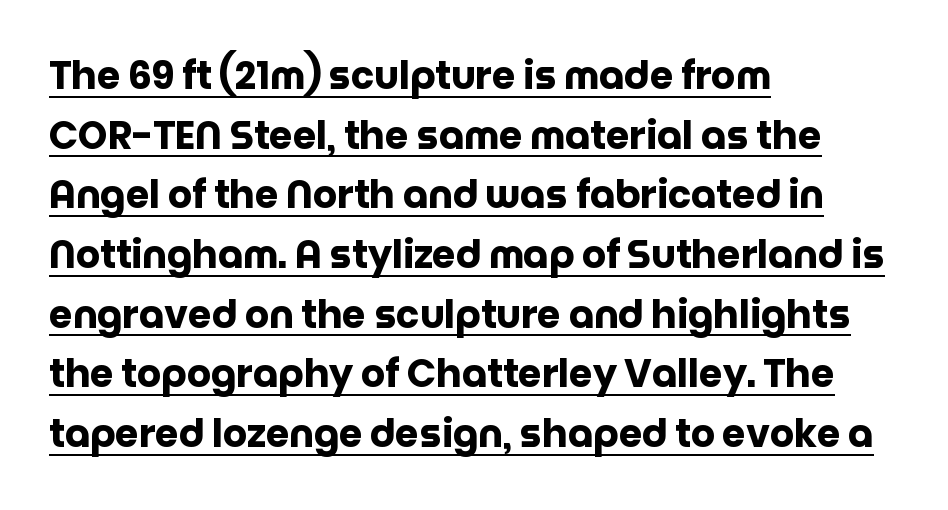
The rendering uses natural spacing where letterforms have individual widths. The typeface chosen for these lines omits serifs. The axis of the letterforms is exactly vertical. The rendering anchors every line to the left-hand side. This sample keeps an unexceptional amount of space between lines.
